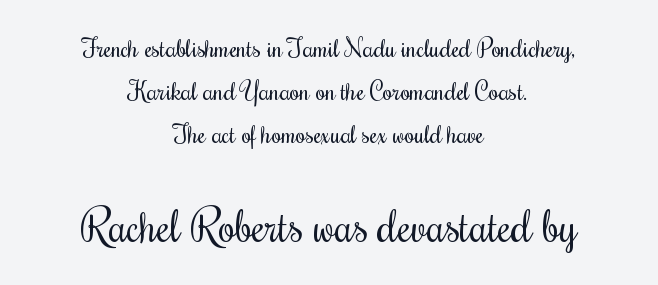
The image shows 44 px regular-weight, condensed serif type; set centered, line spacing 1.73x, normal letter spacing, not underlined; the second (bottom) block is 1.76x larger; medium stroke contrast and a small x-height.
